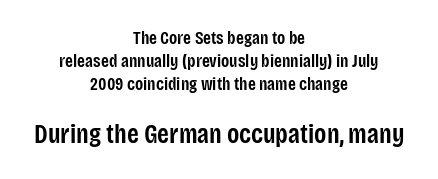
The image shows 27 px text type, upright; set centered, normal line spacing (1.27x), normal letter spacing, not underlined; the second (bottom) block is 1.5x larger.
